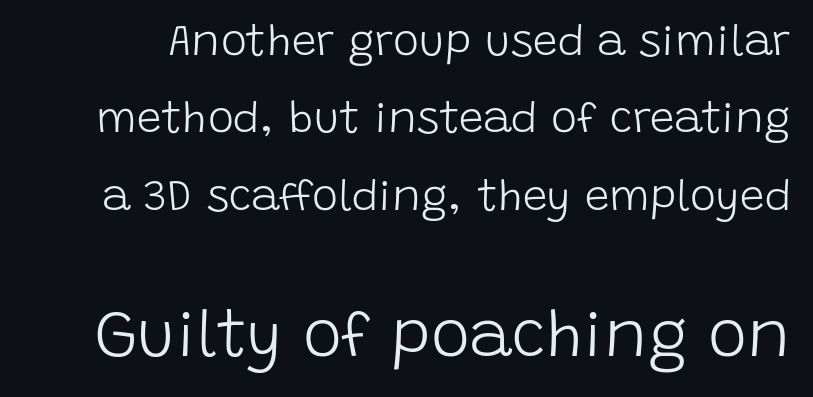
Do the letters lean? They stand straight. The gaps between neighbouring characters are ordinary and unremarkable. The passage shown is typeset with a sans-serif family. No word sits above an underline.
